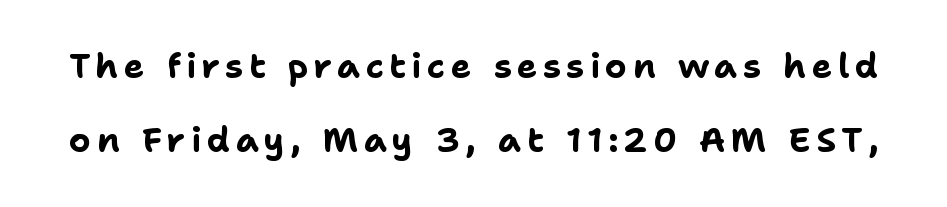
A typesetter would call this proportional, since set widths differ per character. The words here are not underlined. Nope, no serifs anywhere on these letters. Notice how thick the strokes are: this is what a full bold looks like. Quick note: not italic, upright. Each new line begins a long way beneath the previous one.
